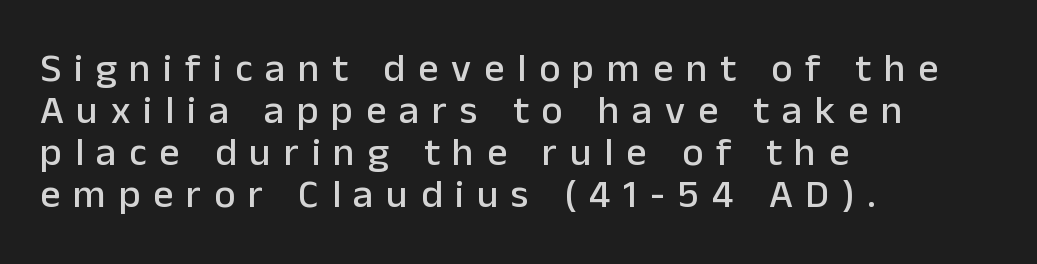
Q: Is the text italic (slanted)? A: No, it is upright.
Q: Is the typeface a serif or a sans-serif typeface? A: Sans-serif.
Q: Is the text underlined? A: No.
Q: How is the paragraph aligned? A: Left-aligned.
Q: Is the spacing between letters normal or unusually wide? A: Unusually wide.
Q: Is the spacing between lines tight, normal or loose? A: Tight.
Q: Width (condensed, normal, or wide)? A: Normal.
Q: Stroke contrast? A: Low.
Q: x-height? A: Medium.
Q: Monospaced? A: No.
